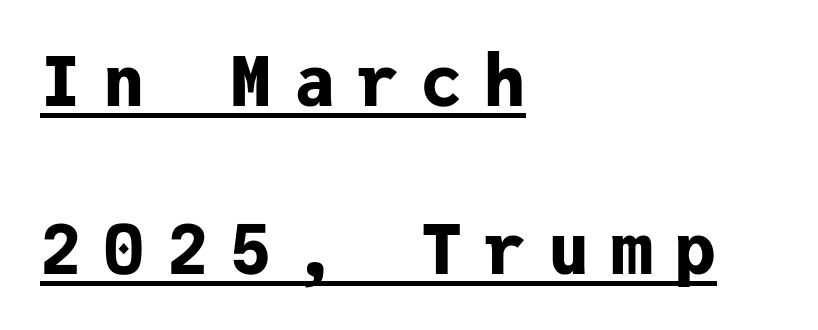
Q: Is the text bold? A: Yes.
Q: Is the text italic (slanted)? A: No, it is upright.
Q: Is the typeface a serif or a sans-serif typeface? A: Sans-serif.
Q: Is the text underlined? A: Yes.
Q: How is the paragraph aligned? A: Left-aligned.
Q: Is the spacing between letters normal or unusually wide? A: Unusually wide.
Q: Is the spacing between lines tight, normal or loose? A: Loose.
Q: Width (condensed, normal, or wide)? A: Normal.
Q: Stroke contrast? A: Low.
Q: x-height? A: Medium.
Q: Monospaced? A: Yes.
